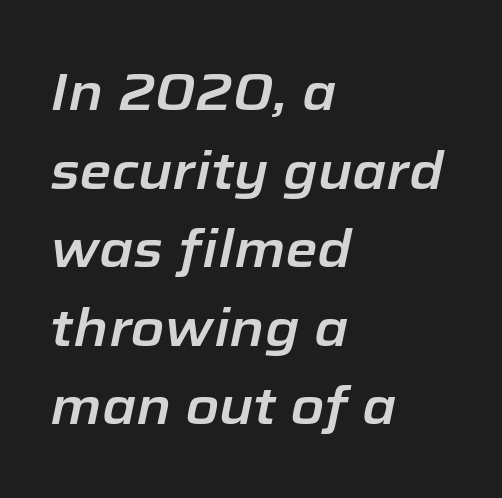
These lines are rendered in a variable-pitch font. What stands out about the letter spacing? Nothing — it is the standard amount. Honestly, the row spacing looks completely unremarkable. Decoration check: the copy has no underline. The lines are quadded left.
